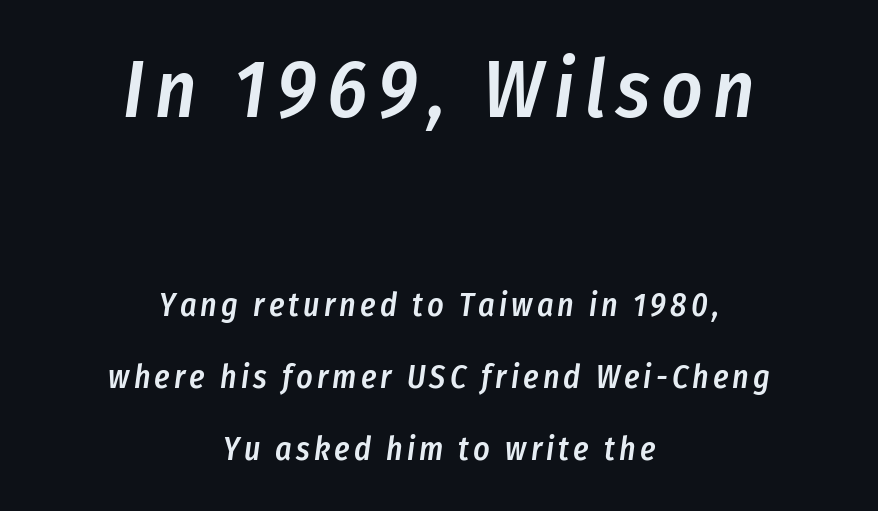
Q: Is the text bold? A: Semi-bold.
Q: Is the text italic (slanted)? A: Yes, it leans right by about 8 degrees.
Q: Is the text underlined? A: No.
Q: How is the paragraph aligned? A: Centered.
Q: Is the spacing between lines tight, normal or loose? A: Loose.
Q: Which block of text is set in a larger size, the first (top) or the second (bottom)? A: The first (top) one.
Q: Width (condensed, normal, or wide)? A: Condensed.
Q: Stroke contrast? A: Low.
Q: x-height? A: Medium.
Q: Monospaced? A: No.
